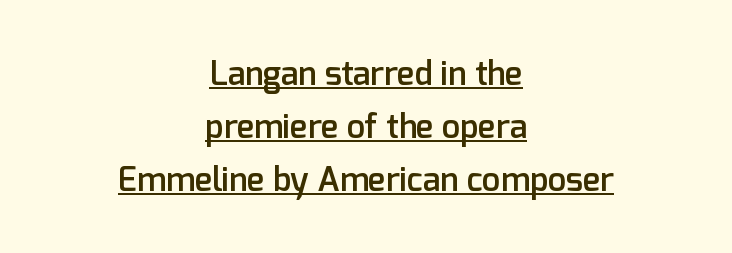
Q: Is the text bold? A: Semi-bold.
Q: Is the text italic (slanted)? A: No, it is upright.
Q: Is the typeface a serif or a sans-serif typeface? A: Sans-serif.
Q: Is the text underlined? A: Yes.
Q: How is the paragraph aligned? A: Centered.
Q: Is the spacing between letters normal or unusually wide? A: Normal.
Q: Is the spacing between lines tight, normal or loose? A: Normal.
Q: Width (condensed, normal, or wide)? A: Normal.
Q: Stroke contrast? A: Low.
Q: x-height? A: Medium.
Q: Monospaced? A: No.
